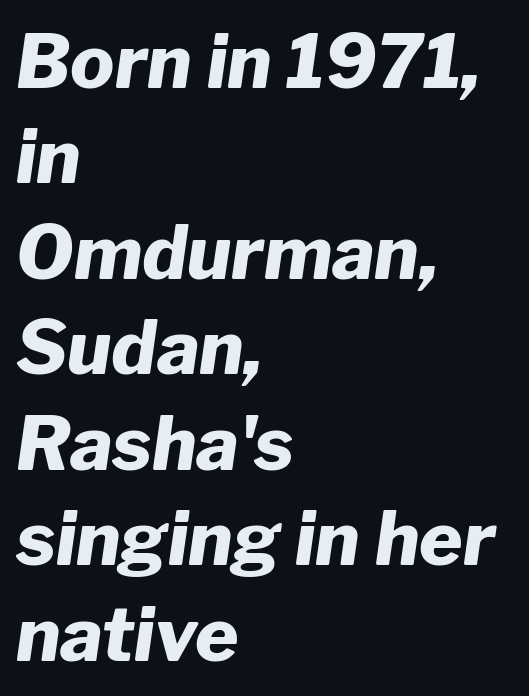
{"italic": "yes", "lean": "right", "slant_degrees": 8, "bold": "yes", "weight": "heavy", "width": "normal", "stroke_contrast": "low", "x_height": "medium", "monospaced": "no", "underline": "no", "align": "left", "line_spacing": "normal", "line_spacing_ratio": 1.29, "letter_spacing": "normal", "letter_spacing_em": 0.0, "glyph_px": 74}
